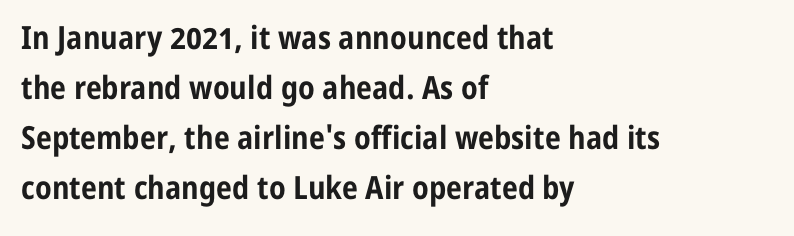
The image shows 32 px bold, condensed sans-serif type, upright; set left-aligned, normal line spacing (1.56x), normal letter spacing, not underlined; low stroke contrast and a medium x-height.
